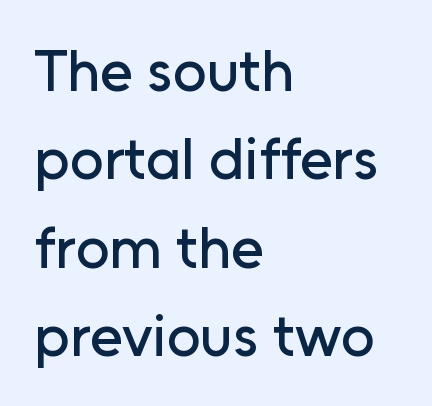
{"serif": "no", "italic": "no", "width": "normal", "stroke_contrast": "low", "x_height": "medium", "monospaced": "no", "underline": "no", "align": "left", "line_spacing": "normal", "line_spacing_ratio": 1.5, "letter_spacing": "normal", "letter_spacing_em": 0.0, "glyph_px": 59}
